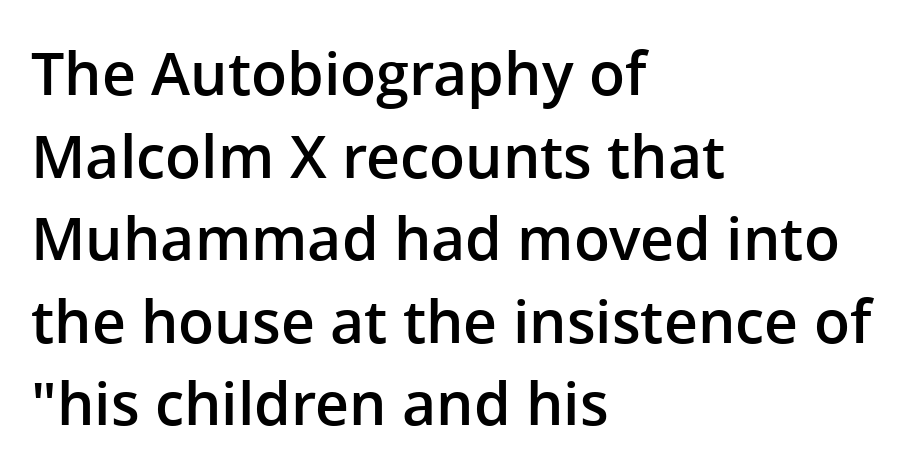
Q: Is the text bold? A: Semi-bold.
Q: Is the text italic (slanted)? A: No, it is upright.
Q: Is the typeface a serif or a sans-serif typeface? A: Sans-serif.
Q: Is the text underlined? A: No.
Q: How is the paragraph aligned? A: Left-aligned.
Q: Is the spacing between letters normal or unusually wide? A: Normal.
Q: Is the spacing between lines tight, normal or loose? A: Normal.
Q: Width (condensed, normal, or wide)? A: Normal.
Q: Stroke contrast? A: Low.
Q: x-height? A: Medium.
Q: Monospaced? A: No.
